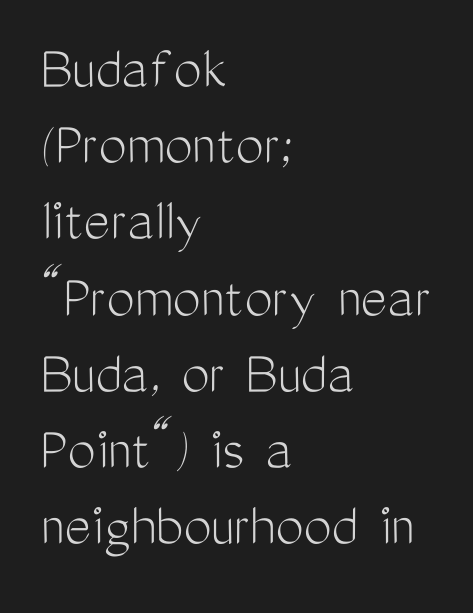
Q: Is the text bold? A: No.
Q: Is the text italic (slanted)? A: No, it is upright.
Q: Is the typeface a serif or a sans-serif typeface? A: Sans-serif.
Q: Is the text underlined? A: No.
Q: How is the paragraph aligned? A: Left-aligned.
Q: Is the spacing between letters normal or unusually wide? A: Normal.
Q: Width (condensed, normal, or wide)? A: Condensed.
Q: Stroke contrast? A: Medium.
Q: x-height? A: Medium.
Q: Monospaced? A: No.
